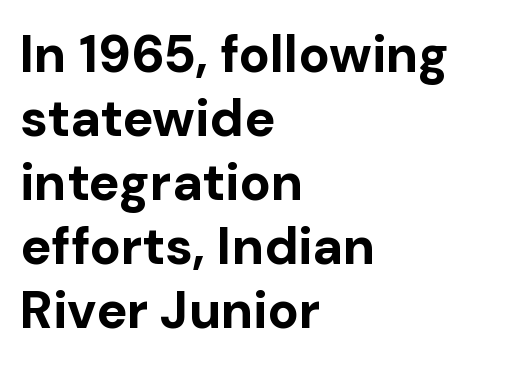
The image shows 52 px bold sans-serif type, upright; set left-aligned, line spacing 1.23x, normal letter spacing, not underlined; low stroke contrast and a medium x-height.
